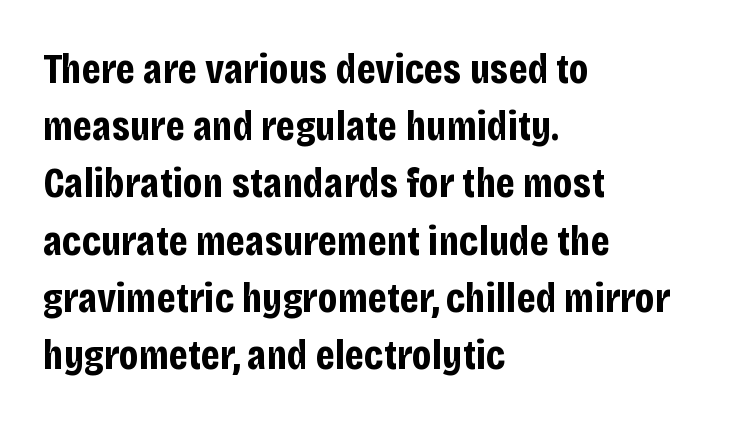
Q: Is the text bold? A: Yes.
Q: Is the text italic (slanted)? A: No, it is upright.
Q: Is the typeface a serif or a sans-serif typeface? A: Sans-serif.
Q: Is the text underlined? A: No.
Q: How is the paragraph aligned? A: Left-aligned.
Q: Is the spacing between letters normal or unusually wide? A: Normal.
Q: Is the spacing between lines tight, normal or loose? A: Normal.
Q: Width (condensed, normal, or wide)? A: Condensed.
Q: Stroke contrast? A: Low.
Q: x-height? A: Large.
Q: Monospaced? A: No.
